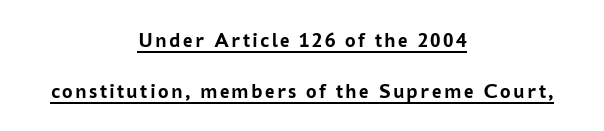
The lines in this sample share a center point and differ in where they start and stop. The font is running at its bold setting. Compared with typical paragraphs, the rows here are farther apart. Compared with undecorated copy, this sample adds a rule below the words. Ascenders rise straight up at ninety degrees.
